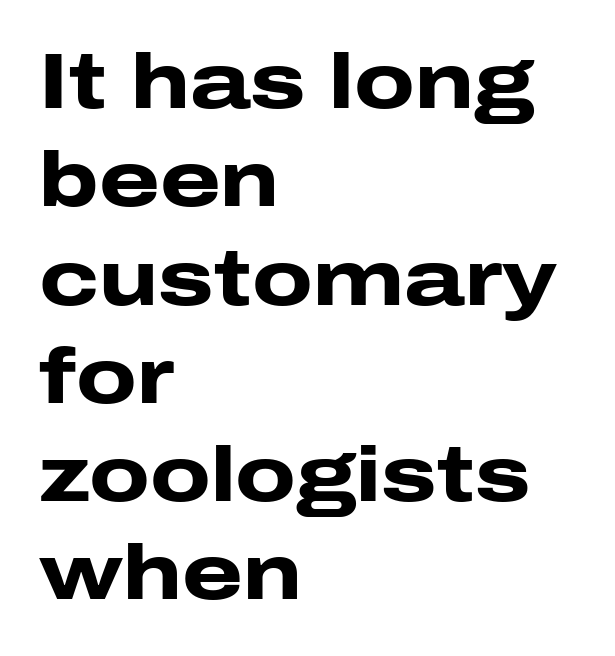
{"serif": "no", "italic": "no", "bold": "yes", "weight": "heavy", "width": "wide", "stroke_contrast": "low", "x_height": "medium", "monospaced": "no", "underline": "no", "align": "left", "line_spacing": "normal", "line_spacing_ratio": 1.26, "letter_spacing": "normal", "letter_spacing_em": 0.0, "glyph_px": 78}
